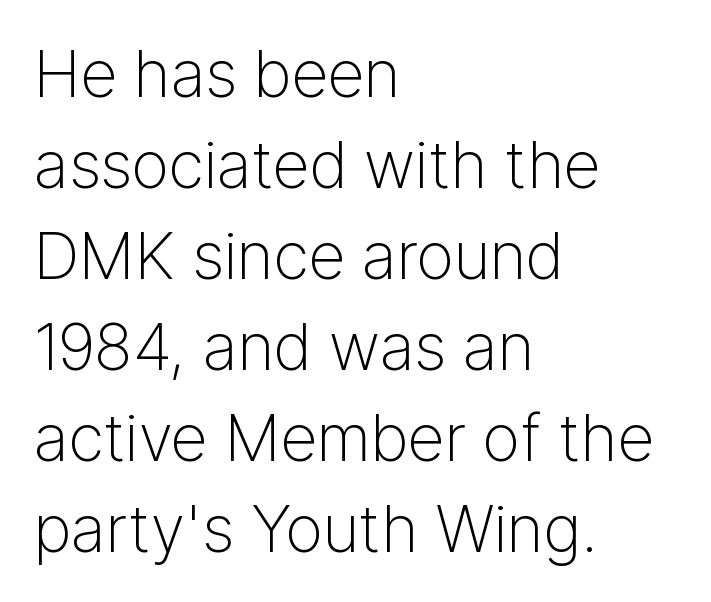
The image shows 65 px light sans-serif type, upright; set left-aligned, normal line spacing (1.4x), normal letter spacing, not underlined; low stroke contrast and a medium x-height.
